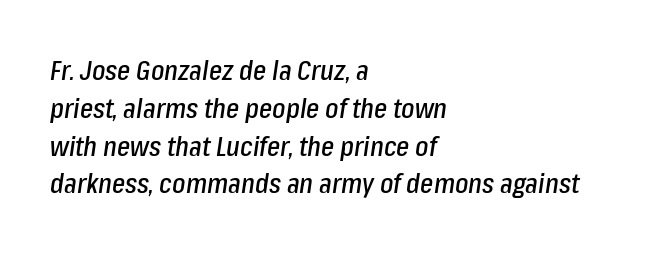
{"italic": "yes", "lean": "right", "slant_degrees": 8, "width": "condensed", "stroke_contrast": "low", "x_height": "medium", "monospaced": "no", "underline": "no", "align": "left", "line_spacing": "normal", "line_spacing_ratio": 1.35, "letter_spacing": "normal", "letter_spacing_em": 0.0, "glyph_px": 28}
